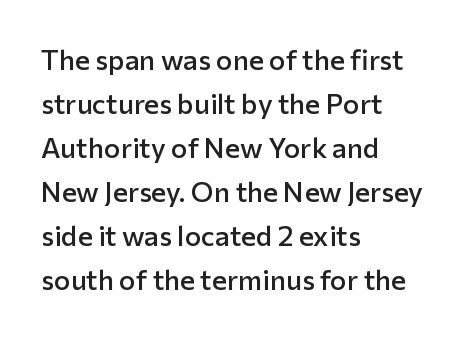
{"serif": "no", "italic": "no", "bold": "semi", "weight": "semibold", "width": "normal", "stroke_contrast": "low", "x_height": "medium", "monospaced": "no", "underline": "no", "align": "left", "line_spacing": "normal", "line_spacing_ratio": 1.57, "letter_spacing": "normal", "letter_spacing_em": 0.0, "glyph_px": 28}
